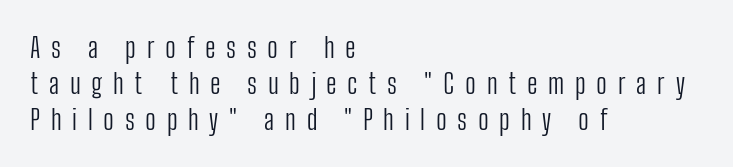
The image shows 28 px light, condensed sans-serif type, upright; set left-aligned, normal line spacing (1.29x), unusually wide letter spacing (+0.38 em), not underlined; low stroke contrast and a medium x-height.
